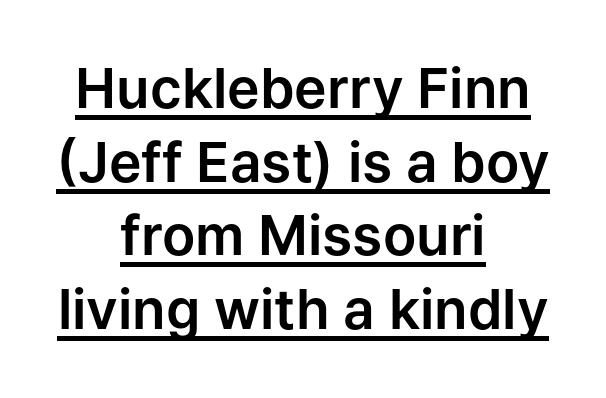
Do the characters align in a grid? No, the font is proportional. This sample carries an underscore along the baseline area. The block of text has a typical density, with ordinary space between rows. These lines keep a tight, regular rhythm from letter to letter.
